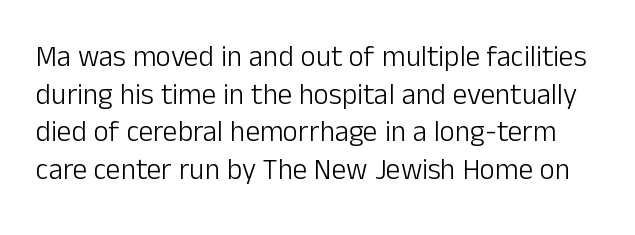
{"serif": "no", "italic": "no", "bold": "no", "weight": "light", "width": "normal", "stroke_contrast": "low", "x_height": "medium", "monospaced": "no", "underline": "no", "line_spacing": "normal", "line_spacing_ratio": 1.3, "letter_spacing": "normal", "letter_spacing_em": 0.0, "glyph_px": 29}
